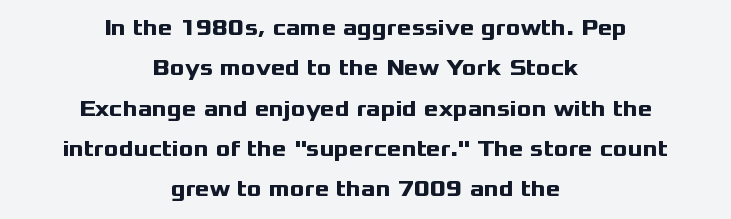
Q: Is the text bold? A: Yes.
Q: Is the text italic (slanted)? A: No, it is upright.
Q: Is the text underlined? A: No.
Q: How is the paragraph aligned? A: Centered.
Q: Is the spacing between letters normal or unusually wide? A: Normal.
